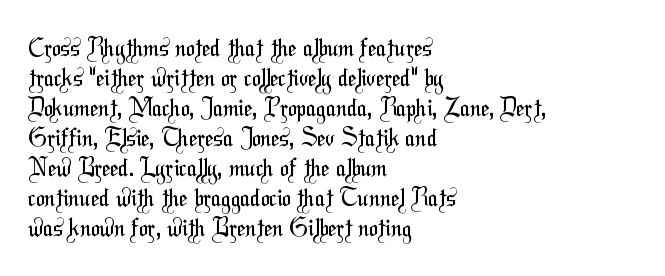
{"bold": "no", "underline": "no", "align": "left", "line_spacing": "normal", "line_spacing_ratio": 1.25, "letter_spacing": "normal", "letter_spacing_em": 0.0, "glyph_px": 24}
